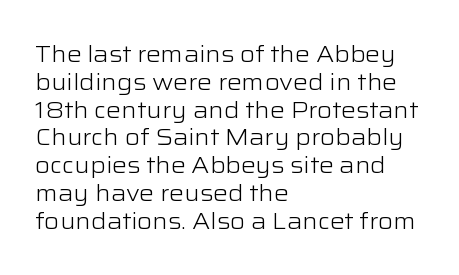
{"italic": "no", "bold": "no", "underline": "no", "align": "left", "line_spacing_ratio": 1.21, "letter_spacing": "normal", "letter_spacing_em": 0.0, "glyph_px": 23}
